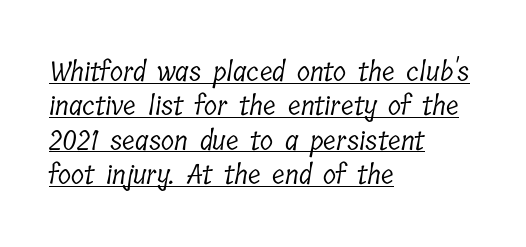
Every row of glyphs begins at an identical x-position on the left. Stems and bowls with no extra thickness — not bold. Baseline-to-baseline distance is the conventional proportion of letter height. Caption: standard tracking, unaltered. Each line of the rendering has a horizontal stroke beneath the glyphs.
